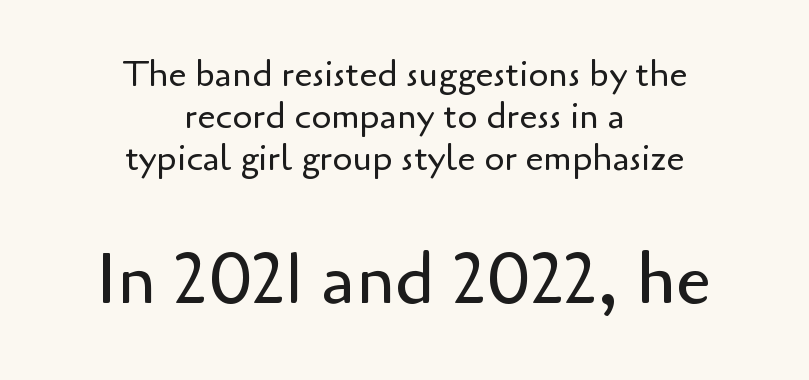
The letters look calm and open, with moderate or lighter stems. The font family rendered here belongs to the sans-serif group. When letters stand straight like this, we call the style roman or upright. Underlining? Definitely not there. The compositor balanced each line on the midline. You get the small type first, then a jump to larger type.
